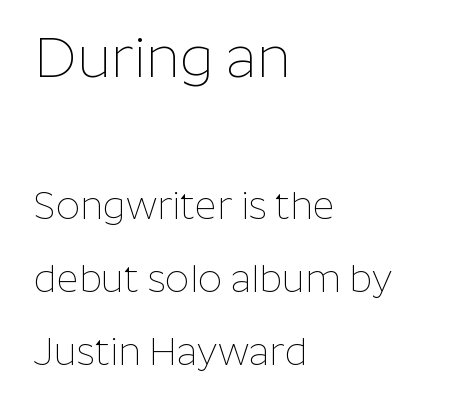
Rule under the text: the space is simply empty. The passage shown has conventional tracking throughout. The typesetting does not lean heavy: it is not bold. Large over small — that's the arrangement of the two blocks here. This sample uses a sans-serif face.
